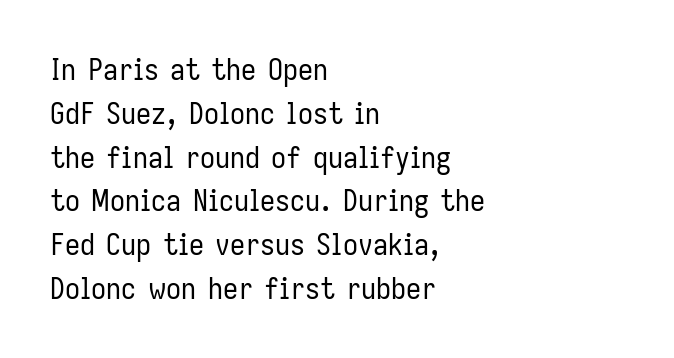
This rendering uses left alignment, leaving the right contour irregular. The designer left line spacing at the default. If you drew a line through each stem, it would be perfectly vertical. Spacing verdict: proportional, widths tailored to each character. Lines of text with bare space underneath.
